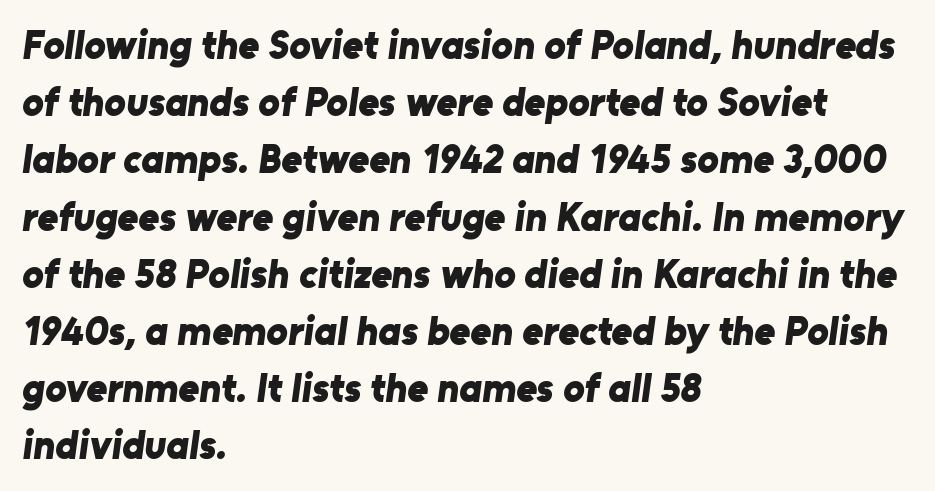
{"serif": "no", "bold": "yes", "weight": "bold", "width": "normal", "stroke_contrast": "low", "x_height": "medium", "monospaced": "no", "underline": "no", "align": "left", "line_spacing": "normal", "line_spacing_ratio": 1.43, "letter_spacing": "normal", "letter_spacing_em": 0.0, "glyph_px": 40}
